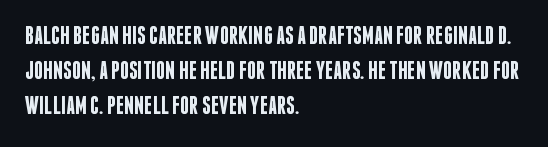
The image shows 25 px text type, upright; set left-aligned, normal line spacing (1.41x), normal letter spacing, not underlined.
